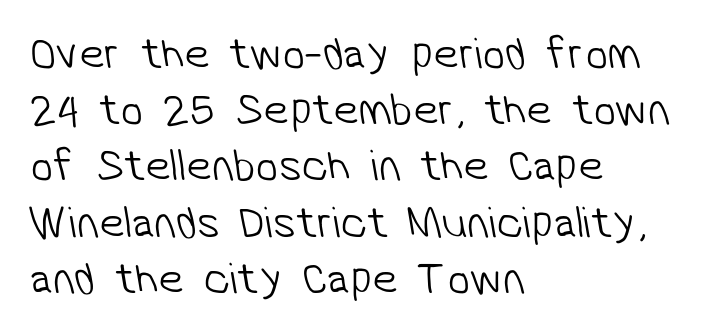
The image shows 45 px light sans-serif type; set left-aligned, normal line spacing (1.25x), normal letter spacing, not underlined; low stroke contrast and a medium x-height.
